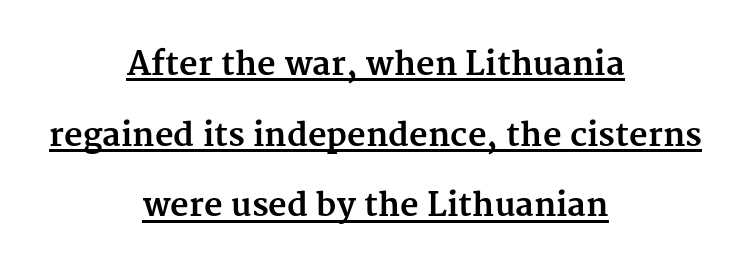
The passage shown is emphatically bold. These characters rest on top of a visible drawn line. Regarding serifs, this sample has them. Characters remain perfectly vertical along every line.
